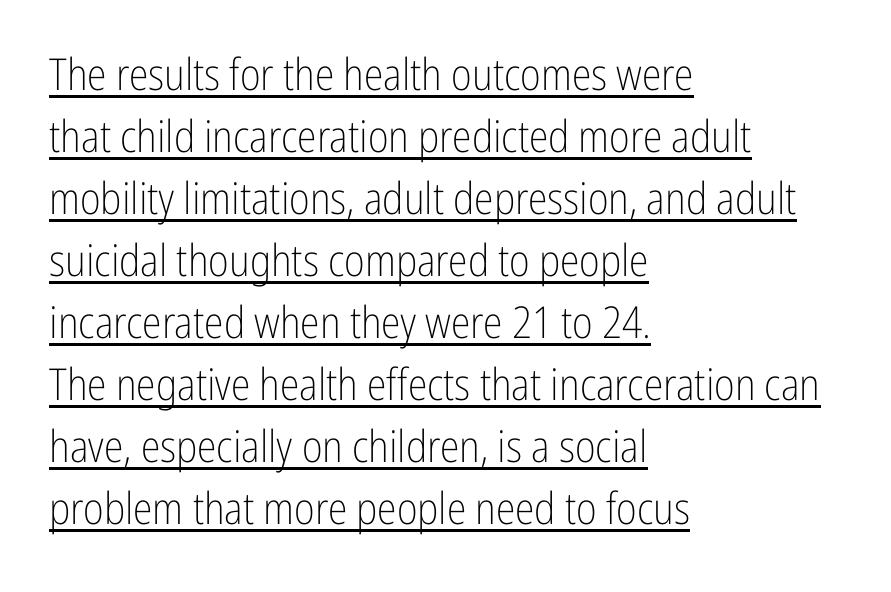
In terms of posture, this sample is upright. The lines are quadded left. No extra tracking has been applied to these lines. Stroke mass is kept to a normal reading level or below. This sample has the flowing, uneven cadence of proportional lettering.
